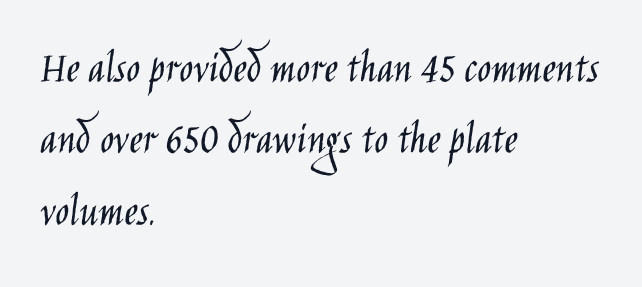
The image shows 46 px light, condensed sans-serif type; set left-aligned, normal line spacing (1.55x), normal letter spacing, not underlined; low stroke contrast and a large x-height.
